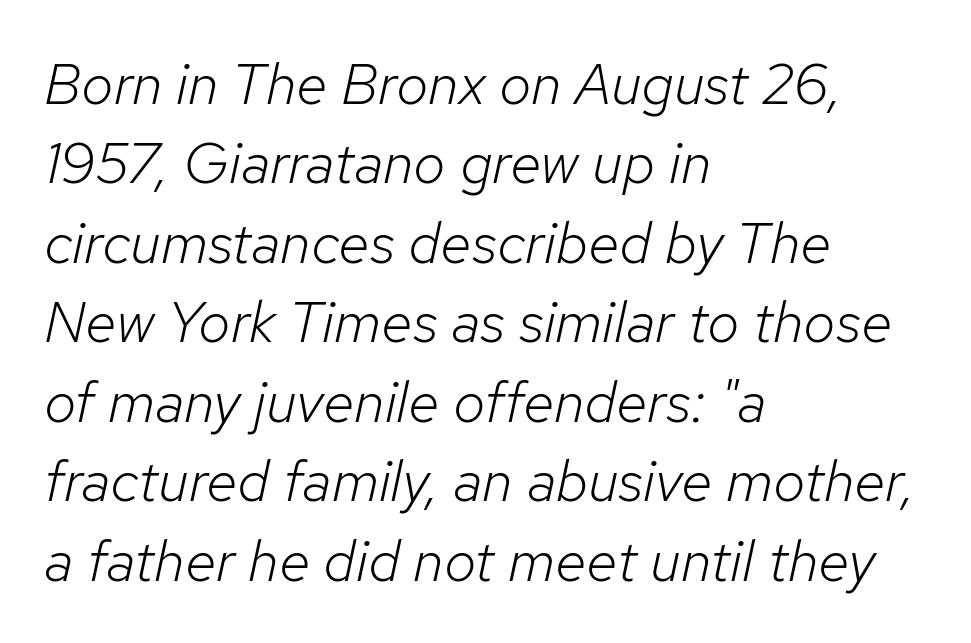
The image shows 58 px light type, italic (leaning right); set left-aligned, normal line spacing (1.37x), normal letter spacing, not underlined; low stroke contrast and a medium x-height.
